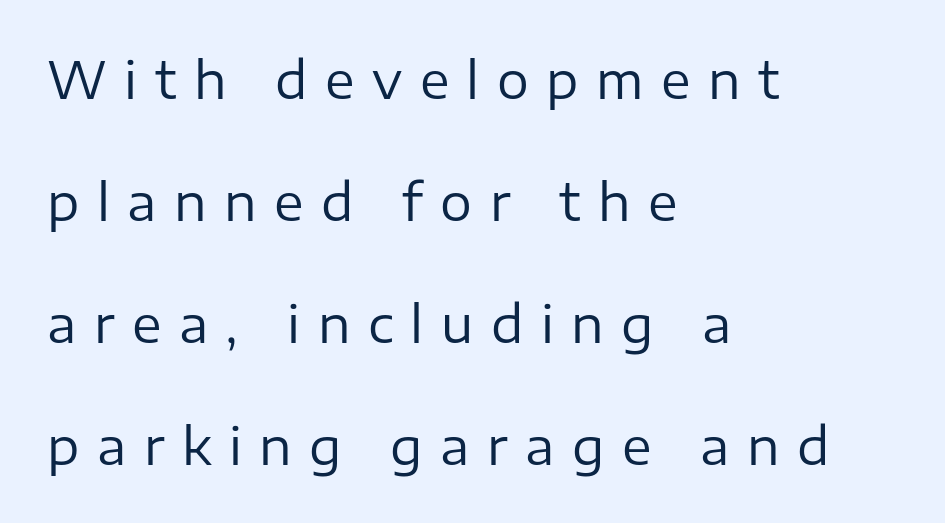
{"serif": "no", "italic": "no", "bold": "no", "weight": "regular", "width": "normal", "stroke_contrast": "low", "x_height": "medium", "monospaced": "no", "underline": "no", "align": "left", "line_spacing": "loose", "line_spacing_ratio": 2.44, "letter_spacing": "wide", "letter_spacing_em": 0.35, "glyph_px": 50}
